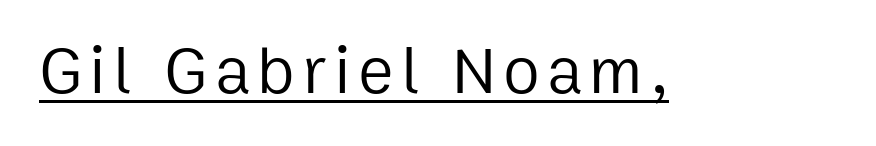
{"serif": "no", "italic": "no", "bold": "no", "weight": "regular", "width": "normal", "stroke_contrast": "low", "x_height": "medium", "monospaced": "no", "underline": "yes", "glyph_px": 67}
